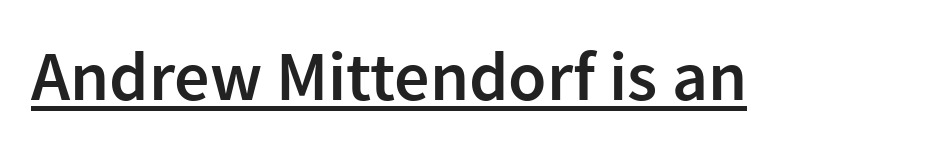
Q: Is the text bold? A: Semi-bold.
Q: Is the text italic (slanted)? A: No, it is upright.
Q: Is the typeface a serif or a sans-serif typeface? A: Sans-serif.
Q: Is the text underlined? A: Yes.
Q: Is the spacing between letters normal or unusually wide? A: Normal.
Q: Width (condensed, normal, or wide)? A: Normal.
Q: x-height? A: Medium.
Q: Monospaced? A: No.
